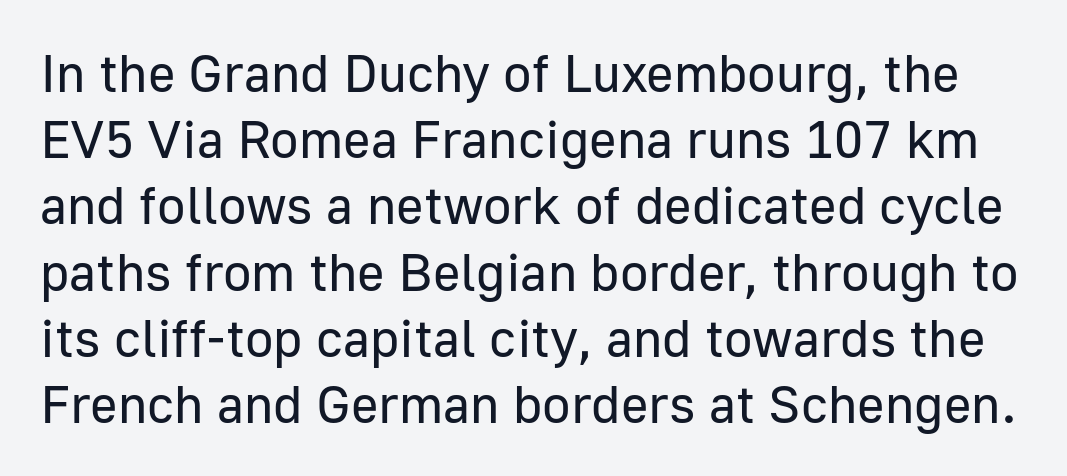
{"serif": "no", "italic": "no", "bold": "no", "weight": "regular", "width": "normal", "stroke_contrast": "low", "x_height": "medium", "monospaced": "no", "underline": "no", "line_spacing": "normal", "line_spacing_ratio": 1.25, "letter_spacing": "normal", "letter_spacing_em": 0.0, "glyph_px": 53}
